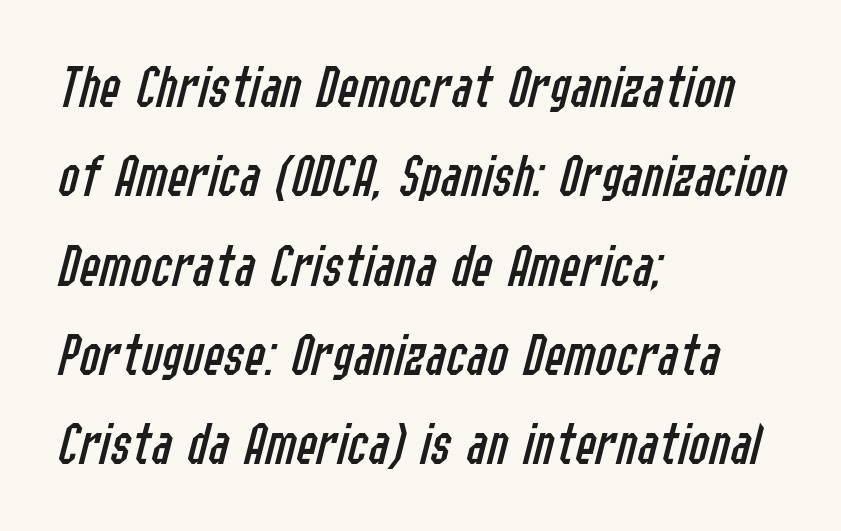
Students, observe: this is what conventionally led text looks like. Each letter keeps its own natural width here, so spacing adapts to shape. A bare baseline throughout the passage. Is the letter spacing exaggerated? No — it looks like the ordinary default.
